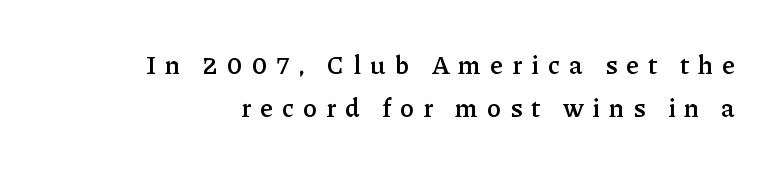
{"italic": "no", "bold": "semi", "underline": "no", "line_spacing": "normal", "line_spacing_ratio": 1.66, "letter_spacing": "wide", "letter_spacing_em": 0.35, "glyph_px": 26}
